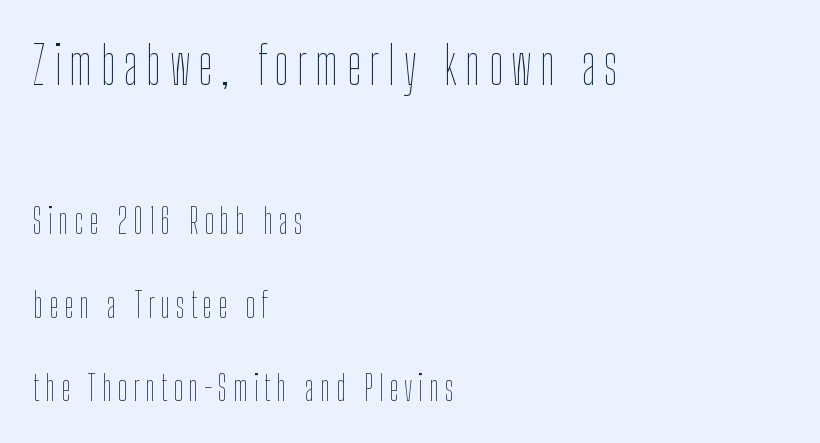
The image shows 52 px thin, condensed type, upright; set left-aligned, loose line spacing (2.39x), not underlined; the first (top) block is 1.49x larger; low stroke contrast and a medium x-height.
